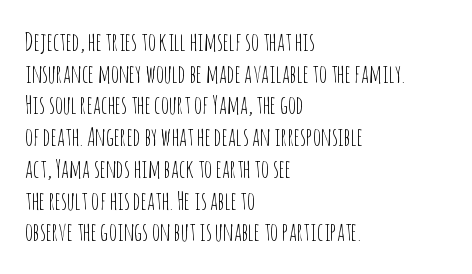
The image shows 25 px text type, upright; set left-aligned, normal line spacing (1.27x), normal letter spacing, not underlined.
